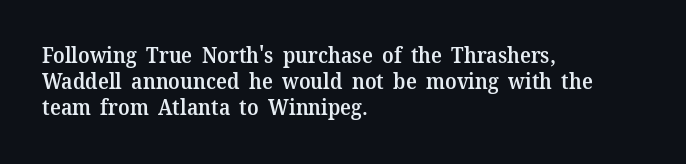
Weight: semibold (demi). Clear beneath every line of the passage. Nothing unusual about the tracking: characters are spaced as the font intends. Notice how the stems are strictly vertical — no italics here. This sample is left-justified, so line endings fall wherever the words run out.
